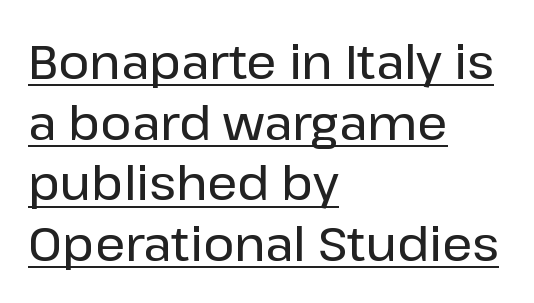
Do the characters align in a grid? No, the font is proportional. The designer went with a sans here, leaving each stem footless. No extra tracking has been applied to these lines. Descenders here cross a horizontal rule under the line. Line spacing here is normal.
